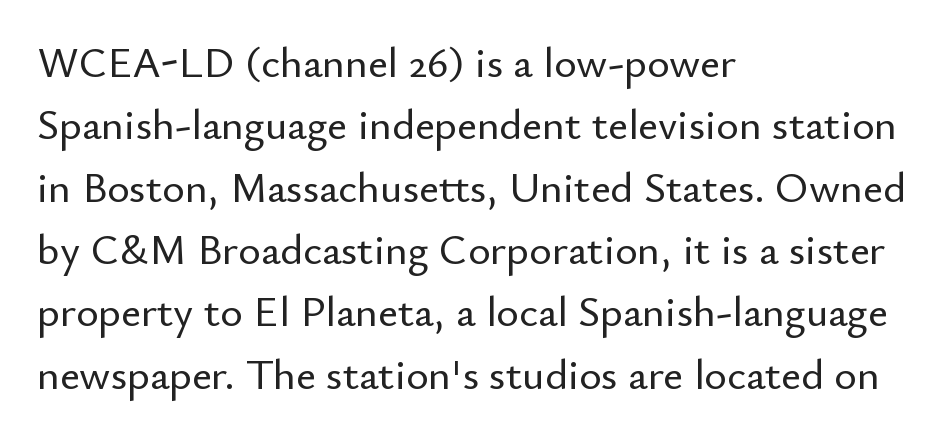
Short note: letters normally spaced. Quick note: interline space is typical. Classification — sans serif. Note the varied advance widths — an 'i' is clearly narrower than an 'm'. Upright lettering throughout.
